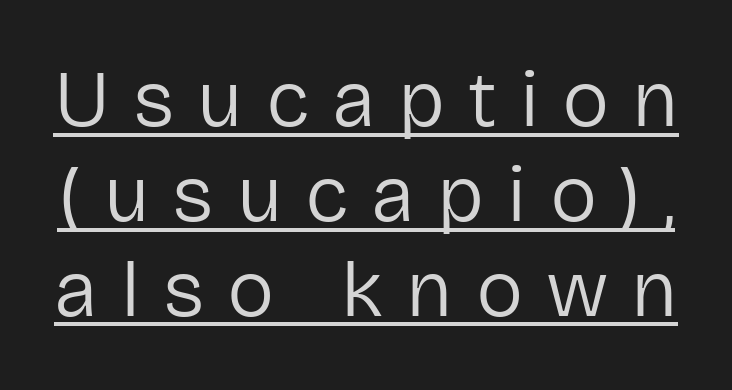
The passage shown is typed in a proportional face where columns would drift. Caption: lettering with a line underneath. The weight tops out at a normal text grade. When letters stand straight like this, we call the style roman or upright. I'd call this a sans setting — the letters go barefoot. The letterforms stand isolated, each surrounded by extra space.
